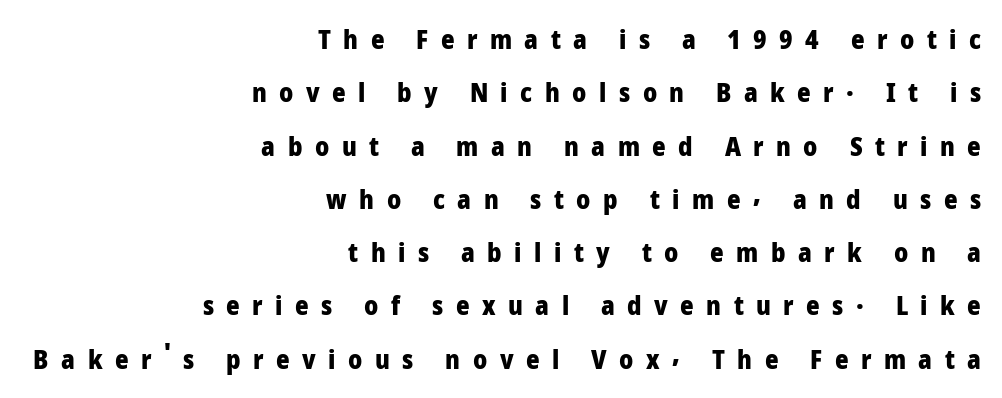
The image shows 26 px bold type, upright; set right-aligned, loose line spacing (2.05x), unusually wide letter spacing (+0.48 em), not underlined.
